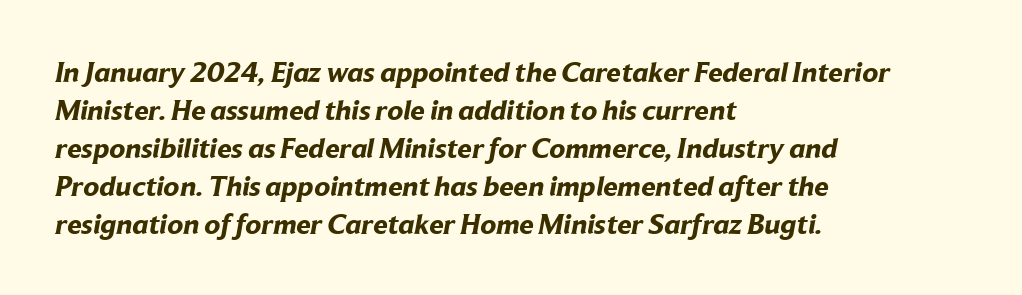
The image shows 29 px bold sans-serif type; set left-aligned, normal line spacing (1.31x), normal letter spacing, not underlined; low stroke contrast and a medium x-height.
